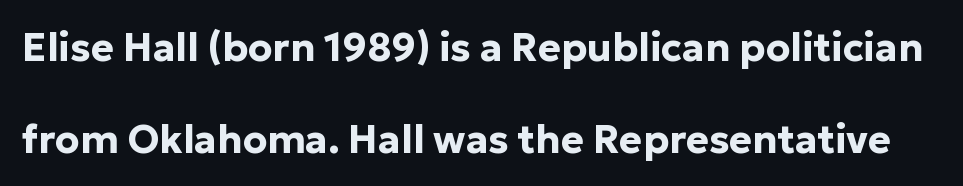
Proportional: the letters do not fall into vertical columns. What weight is shown? A full bold with thick strokes. A bare baseline throughout the passage. The lettering stays uniformly vertical, giving the passage a roman look. Is this a sans? Yes — the strokes have no serifs. Loosely led — the rows are spread out.
